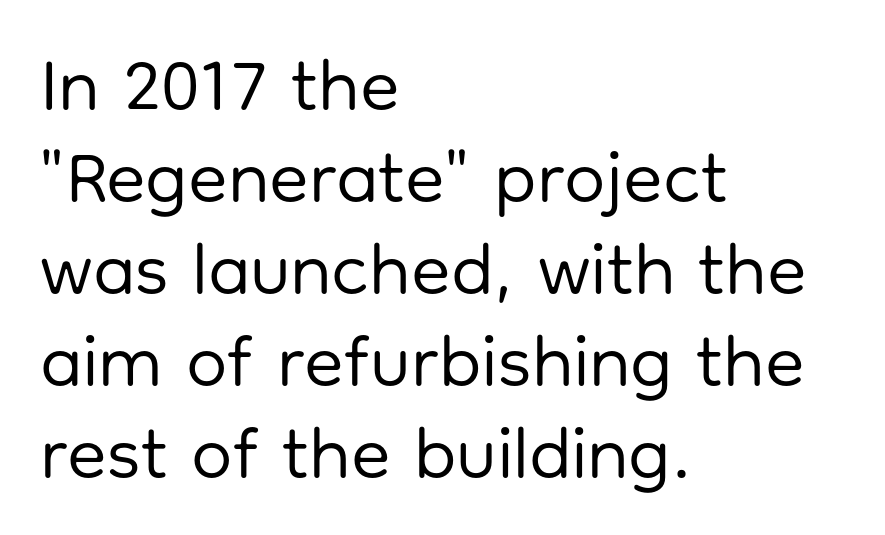
Q: Is the text bold? A: No.
Q: Is the text italic (slanted)? A: No, it is upright.
Q: Is the typeface a serif or a sans-serif typeface? A: Sans-serif.
Q: Is the text underlined? A: No.
Q: How is the paragraph aligned? A: Left-aligned.
Q: Is the spacing between letters normal or unusually wide? A: Normal.
Q: Is the spacing between lines tight, normal or loose? A: Normal.
Q: Width (condensed, normal, or wide)? A: Normal.
Q: Stroke contrast? A: Low.
Q: x-height? A: Medium.
Q: Monospaced? A: No.
